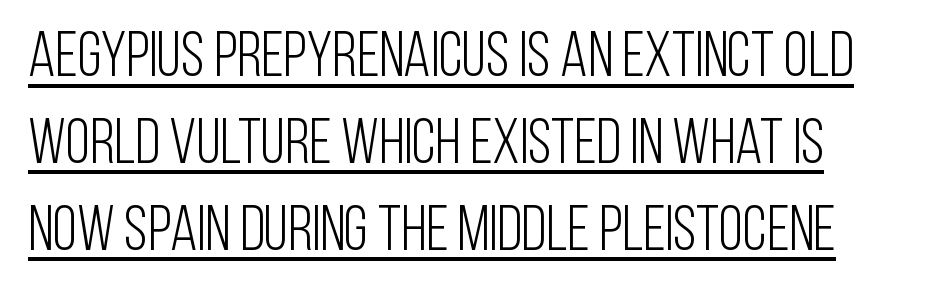
Every character sits straight up, as roman type does. The letters advance in unequal steps, a hallmark of proportional type. Is there an underline? Yes — a line sits under the letters. Vertical stems look standard width or narrower in stroke. Standard letterfit; no display-style spreading of the glyphs.
